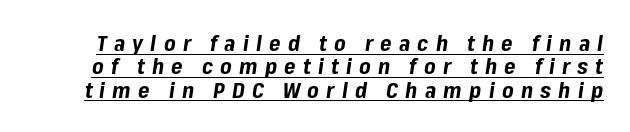
Beneath each row of characters lies a ruled line. A typesetter would call this leading minimal, almost set solid. The letters are slanted; this is an italic face. Words appear elongated and porous because spacing is wide. Emphasis by weight is at full strength: bold.
